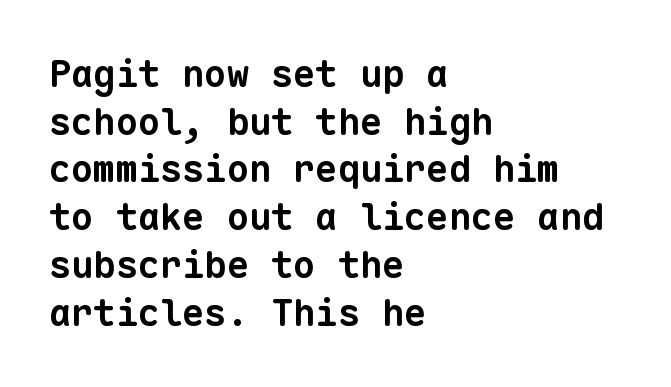
{"serif": "no", "bold": "yes", "weight": "bold", "width": "normal", "stroke_contrast": "low", "x_height": "medium", "monospaced": "yes", "underline": "no", "align": "left", "line_spacing": "normal", "line_spacing_ratio": 1.29, "letter_spacing": "normal", "letter_spacing_em": 0.0, "glyph_px": 37}
